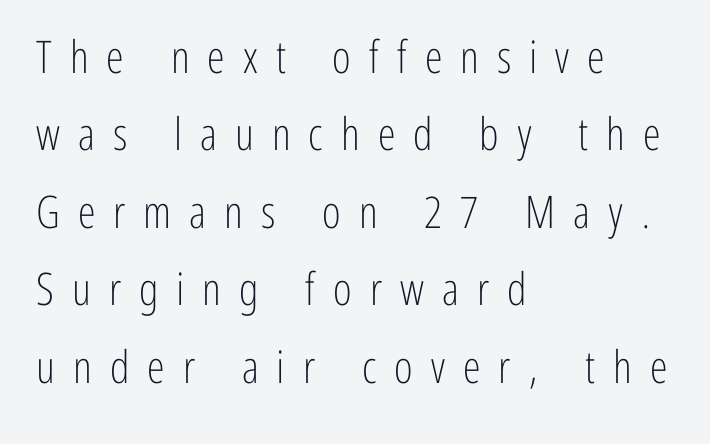
The image shows 45 px light, condensed sans-serif type, upright; set left-aligned, line spacing 1.72x, unusually wide letter spacing (+0.4 em), not underlined; low stroke contrast and a medium x-height.
